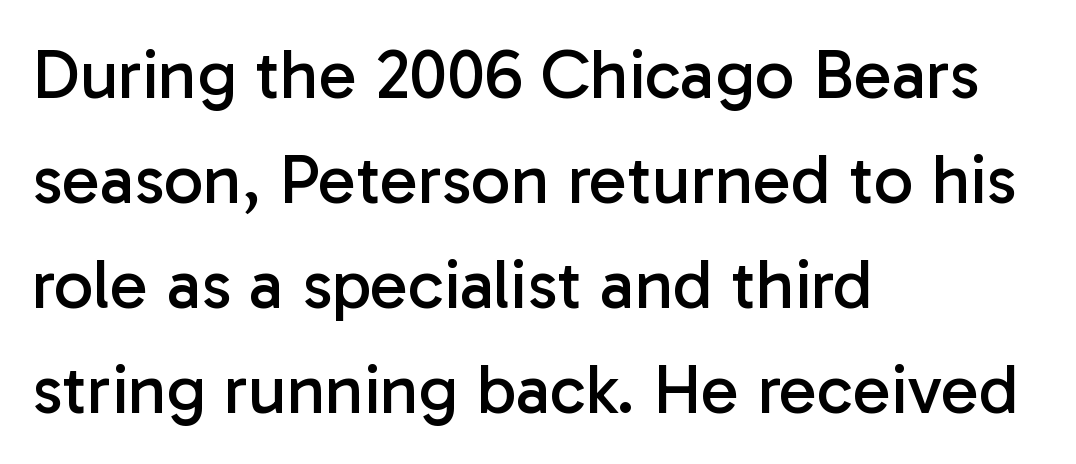
The image shows 70 px regular-weight sans-serif type, upright; set left-aligned, normal line spacing (1.5x), normal letter spacing, not underlined; low stroke contrast and a medium x-height.
